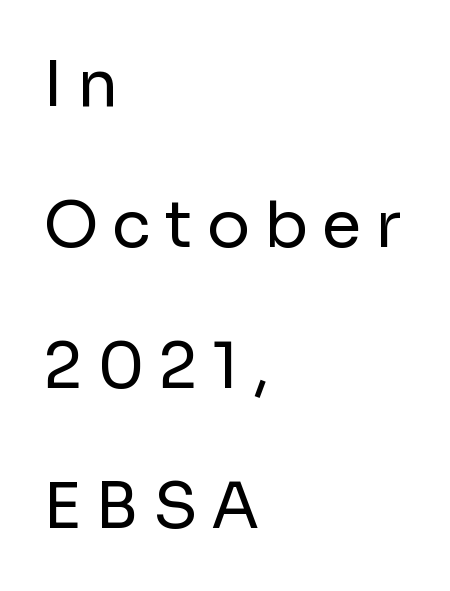
Q: Is the text bold? A: No.
Q: Is the text italic (slanted)? A: No, it is upright.
Q: Is the typeface a serif or a sans-serif typeface? A: Sans-serif.
Q: Is the text underlined? A: No.
Q: How is the paragraph aligned? A: Left-aligned.
Q: Is the spacing between letters normal or unusually wide? A: Unusually wide.
Q: Is the spacing between lines tight, normal or loose? A: Loose.
Q: Width (condensed, normal, or wide)? A: Normal.
Q: Stroke contrast? A: Low.
Q: x-height? A: Medium.
Q: Monospaced? A: No.
